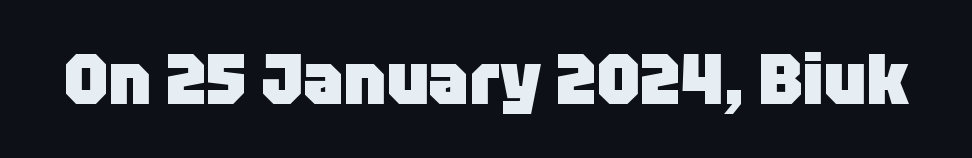
{"serif": "no", "italic": "no", "bold": "yes", "weight": "heavy", "width": "normal", "stroke_contrast": "low", "x_height": "large", "monospaced": "no", "underline": "no", "letter_spacing": "normal", "letter_spacing_em": 0.0, "glyph_px": 72}
